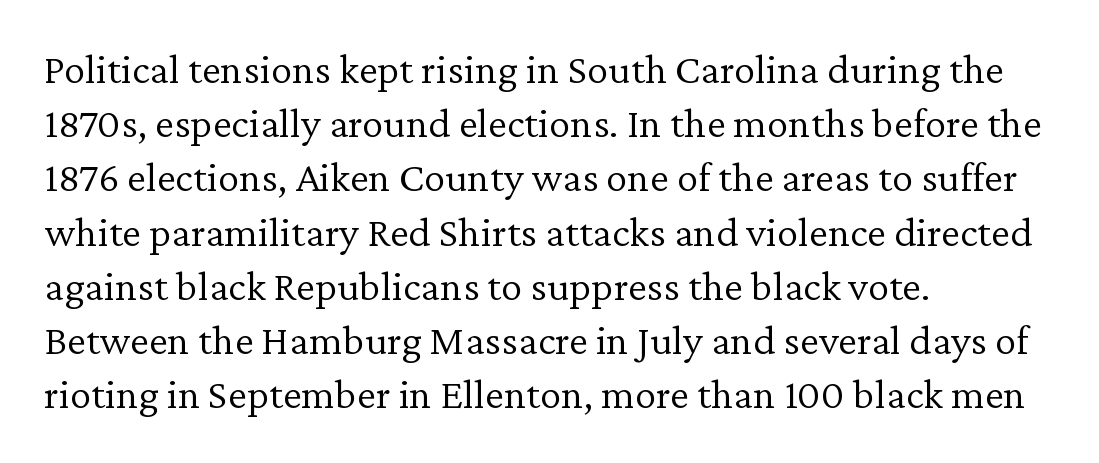
You can tell from the footed stems that serif type was used. Each word holds together tightly as a unit, with standard inter-letter gaps. Normally led — the rows are evenly, conventionally spaced. The rendering anchors every line to the left-hand side.
